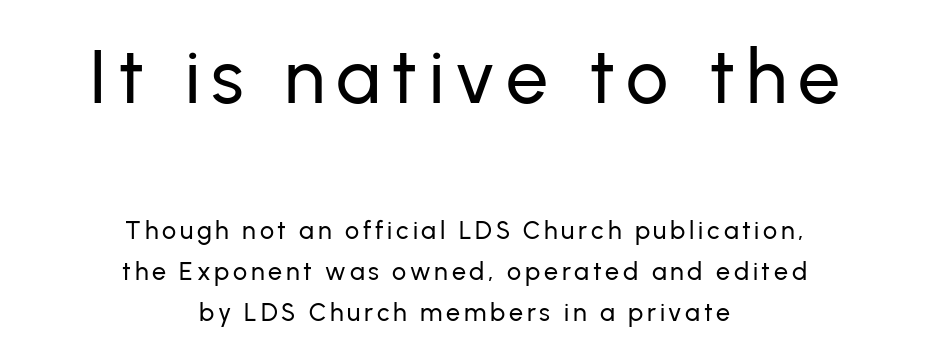
Q: Is the text italic (slanted)? A: No, it is upright.
Q: Is the typeface a serif or a sans-serif typeface? A: Sans-serif.
Q: Is the text underlined? A: No.
Q: How is the paragraph aligned? A: Centered.
Q: Is the spacing between lines tight, normal or loose? A: Normal.
Q: Which block of text is set in a larger size, the first (top) or the second (bottom)? A: The first (top) one.
Q: Width (condensed, normal, or wide)? A: Normal.
Q: Stroke contrast? A: Low.
Q: x-height? A: Medium.
Q: Monospaced? A: No.
